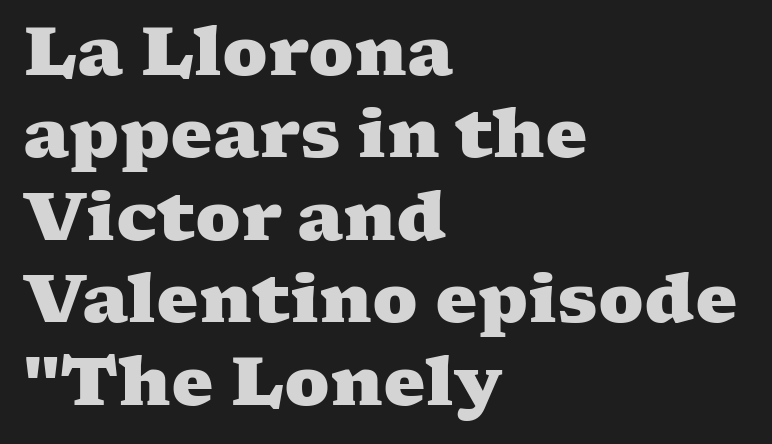
The image shows 67 px heavy, wide serif type; set left-aligned, line spacing 1.23x, normal letter spacing, not underlined; medium stroke contrast and a medium x-height.
